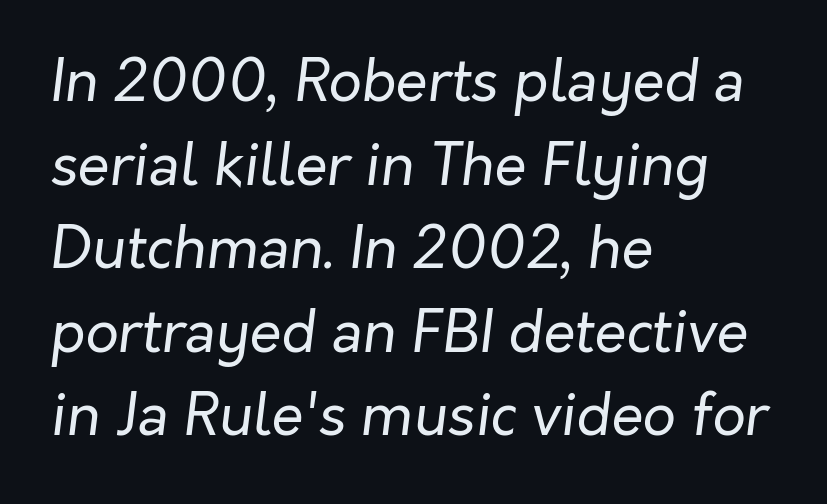
{"italic": "yes", "lean": "right", "slant_degrees": 7, "bold": "no", "weight": "regular", "width": "normal", "stroke_contrast": "low", "x_height": "medium", "monospaced": "no", "underline": "no", "align": "left", "line_spacing": "normal", "line_spacing_ratio": 1.44, "letter_spacing": "normal", "letter_spacing_em": 0.0, "glyph_px": 58}
